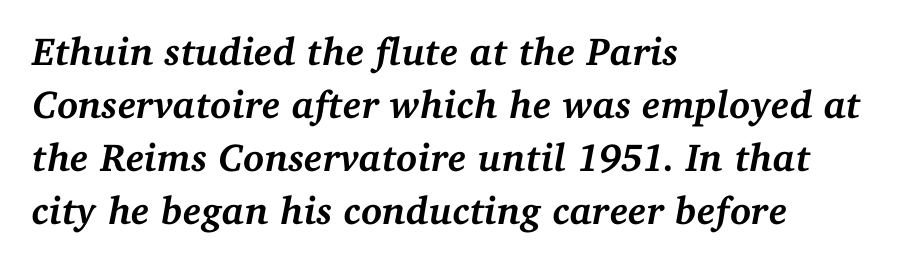
{"serif": "yes", "italic": "yes", "lean": "right", "slant_degrees": 11, "bold": "yes", "weight": "semibold", "width": "normal", "stroke_contrast": "medium", "x_height": "medium", "monospaced": "no", "underline": "no", "align": "left", "line_spacing": "normal", "line_spacing_ratio": 1.36, "letter_spacing": "normal", "letter_spacing_em": 0.0, "glyph_px": 39}
